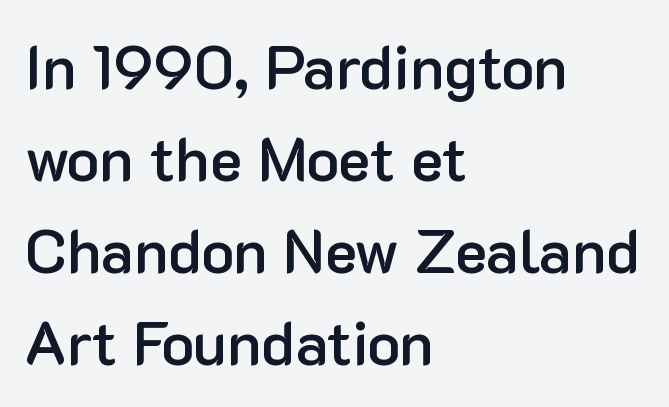
Each glyph is drawn with semibold strokes, heavier than normal yet not fully bold. A normal amount of white space separates one row of letters from the next. In terms of posture, this sample is upright. Think of a printed novel: that variable character pitch is what you see here. Nope, no serifs anywhere on these letters. The space beneath each line is pristine and unruled.
